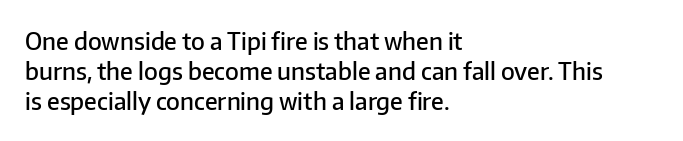
{"italic": "no", "bold": "semi", "underline": "no", "align": "left", "line_spacing": "normal", "line_spacing_ratio": 1.25, "letter_spacing": "normal", "letter_spacing_em": 0.0, "glyph_px": 24}
